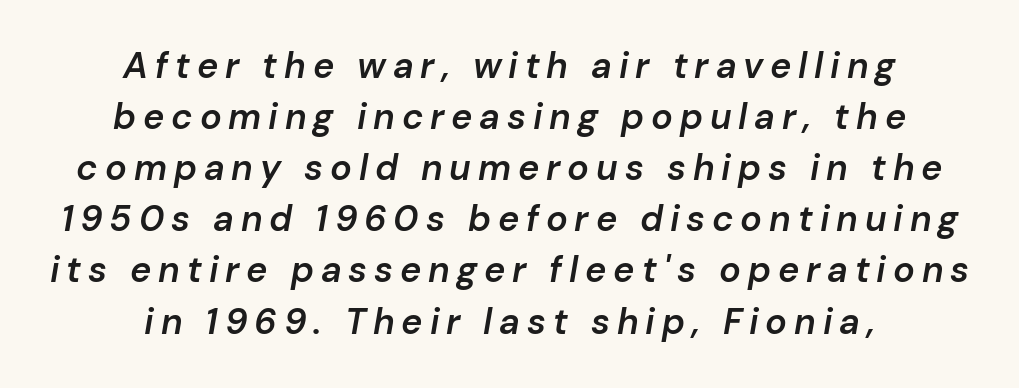
Q: Is the text bold? A: Semi-bold.
Q: Is the text italic (slanted)? A: Yes, it leans right by about 10 degrees.
Q: Is the text underlined? A: No.
Q: How is the paragraph aligned? A: Centered.
Q: Is the spacing between lines tight, normal or loose? A: Normal.
Q: Width (condensed, normal, or wide)? A: Normal.
Q: Stroke contrast? A: Low.
Q: x-height? A: Medium.
Q: Monospaced? A: No.
